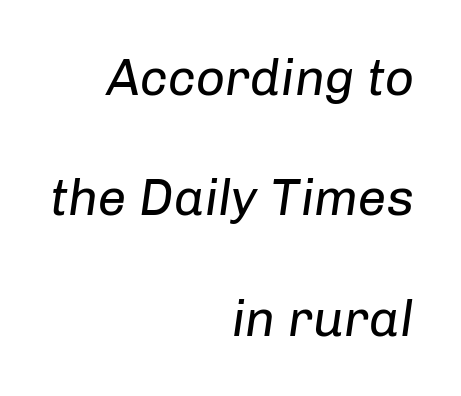
{"italic": "yes", "lean": "right", "slant_degrees": 8, "bold": "no", "weight": "regular", "width": "normal", "stroke_contrast": "low", "x_height": "medium", "monospaced": "no", "underline": "no", "align": "right", "line_spacing": "loose", "line_spacing_ratio": 2.36, "letter_spacing": "normal", "letter_spacing_em": 0.0, "glyph_px": 51}
